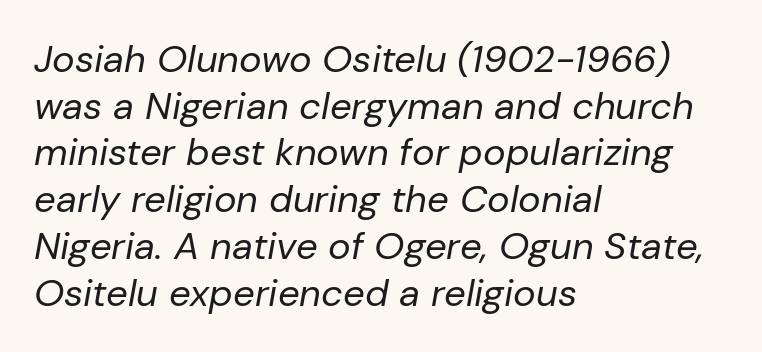
Weight: not bold — regular or lighter. Slanted lettering throughout. Casual observation: everything's shoved over to the left. The line texture is even and compact thanks to regular tracking.
